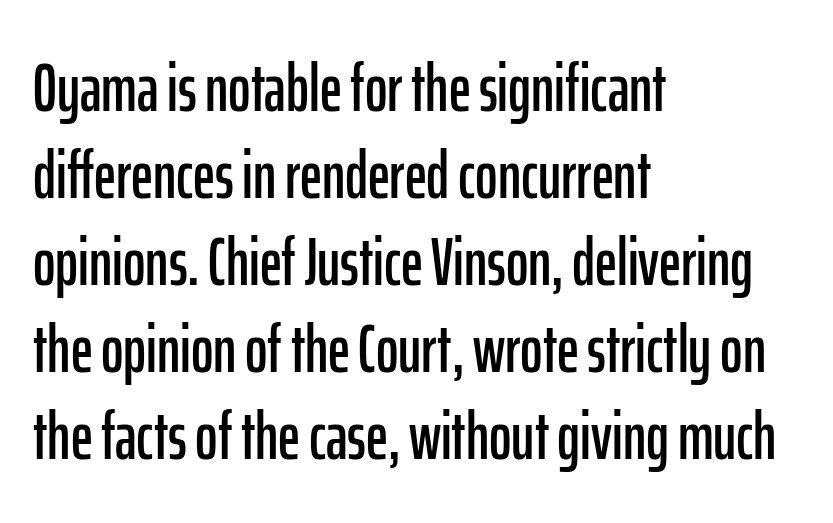
Q: Is the text italic (slanted)? A: No, it is upright.
Q: Is the typeface a serif or a sans-serif typeface? A: Sans-serif.
Q: Is the text underlined? A: No.
Q: How is the paragraph aligned? A: Left-aligned.
Q: Is the spacing between letters normal or unusually wide? A: Normal.
Q: Is the spacing between lines tight, normal or loose? A: Normal.
Q: Width (condensed, normal, or wide)? A: Condensed.
Q: Stroke contrast? A: Low.
Q: x-height? A: Medium.
Q: Monospaced? A: No.
